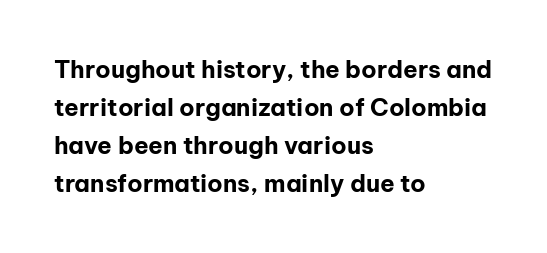
Q: Is the text bold? A: Yes.
Q: Is the text italic (slanted)? A: No, it is upright.
Q: Is the text underlined? A: No.
Q: How is the paragraph aligned? A: Left-aligned.
Q: Is the spacing between letters normal or unusually wide? A: Normal.
Q: Is the spacing between lines tight, normal or loose? A: Normal.
